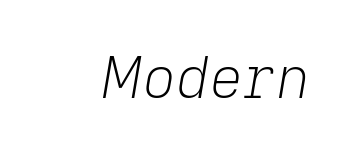
The image shows 58 px light type, italic (leaning right); set normal letter spacing, not underlined; low stroke contrast and a medium x-height.
